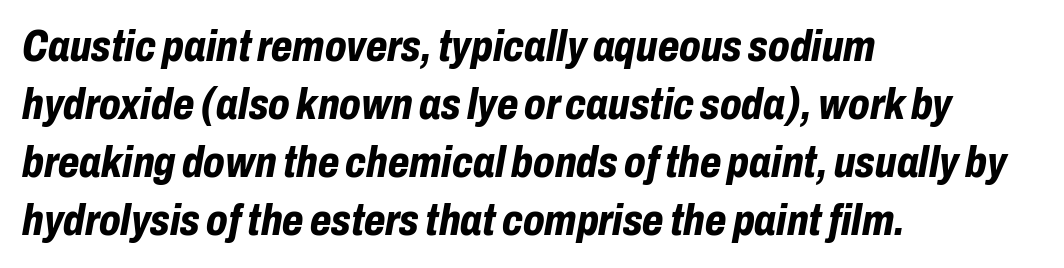
{"italic": "yes", "lean": "right", "slant_degrees": 10, "bold": "yes", "weight": "bold", "width": "condensed", "stroke_contrast": "low", "x_height": "medium", "monospaced": "no", "underline": "no", "align": "left", "line_spacing": "normal", "line_spacing_ratio": 1.32, "letter_spacing": "normal", "letter_spacing_em": 0.0, "glyph_px": 44}
